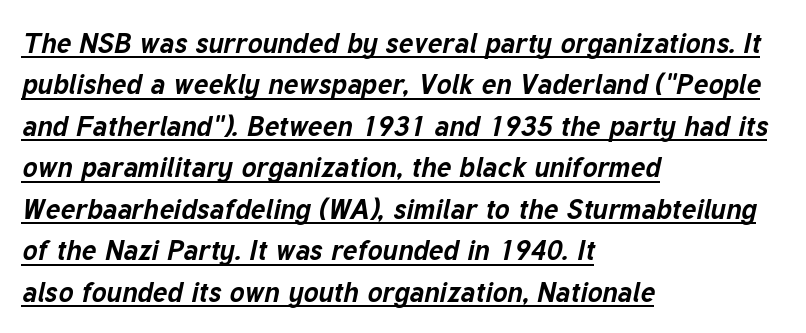
Each letter keeps its own natural width here, so spacing adapts to shape. Leading matches the norm, producing a regular column. Every character sits at an angle, as italics do. Observe the ordinary spacing: letters are neighbours, not strangers. A classic flush-left, rag-right setting is used for this passage.
